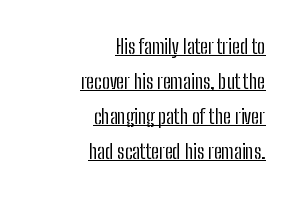
The image shows 20 px text type, upright; set right-aligned, line spacing 1.75x, normal letter spacing, underlined.
